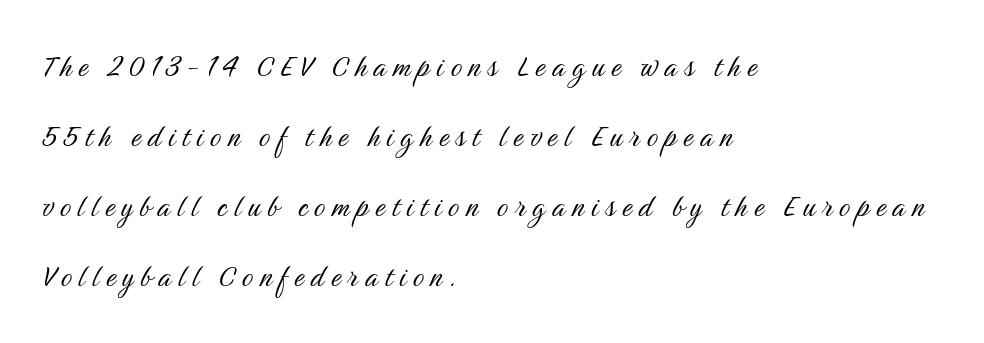
{"serif": "no", "bold": "no", "weight": "light", "width": "condensed", "stroke_contrast": "medium", "x_height": "medium", "monospaced": "no", "underline": "no", "align": "left", "line_spacing": "loose", "line_spacing_ratio": 2.0, "letter_spacing": "wide", "letter_spacing_em": 0.2, "glyph_px": 35}
